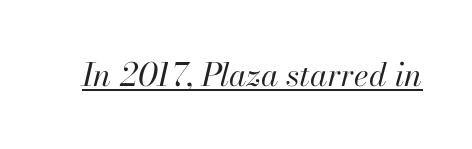
Looks like regular typesetting: each glyph gets only the width it needs. Stroke mass is kept to a normal reading level or below. The line texture is even and compact thanks to regular tracking. The axis of the letterforms is tilted away from vertical.
